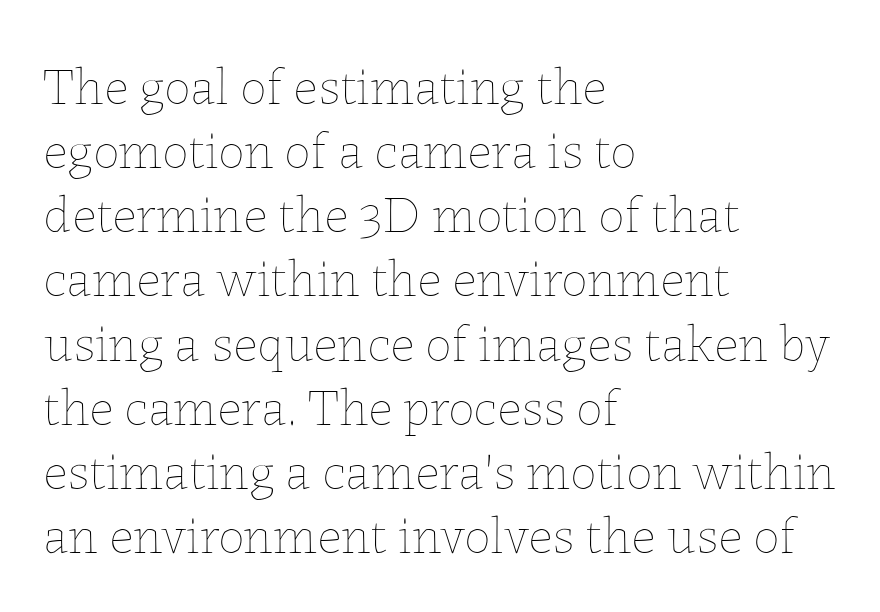
The passage shown is not underscored anywhere. Do the letters lean? They stand straight. You could call the tracking neutral — neither tight nor loose. The lines in this sample share a left origin and differ only in where they stop. Do the characters align in a grid? No, the font is proportional. Weight: regular or lighter.
